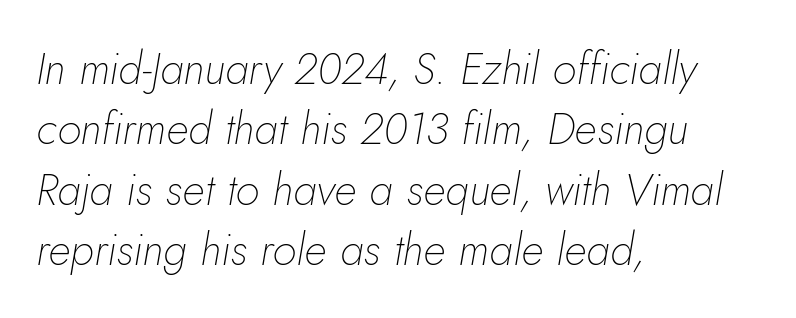
The image shows 44 px thin type, italic (leaning right); set left-aligned, normal line spacing (1.37x), normal letter spacing, not underlined; low stroke contrast and a small x-height.
